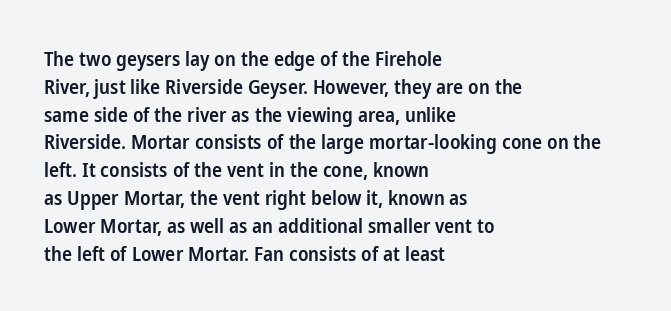
Q: Is the text bold? A: Semi-bold.
Q: Is the text italic (slanted)? A: No, it is upright.
Q: Is the text underlined? A: No.
Q: How is the paragraph aligned? A: Left-aligned.
Q: Is the spacing between letters normal or unusually wide? A: Normal.
Q: Is the spacing between lines tight, normal or loose? A: Normal.
